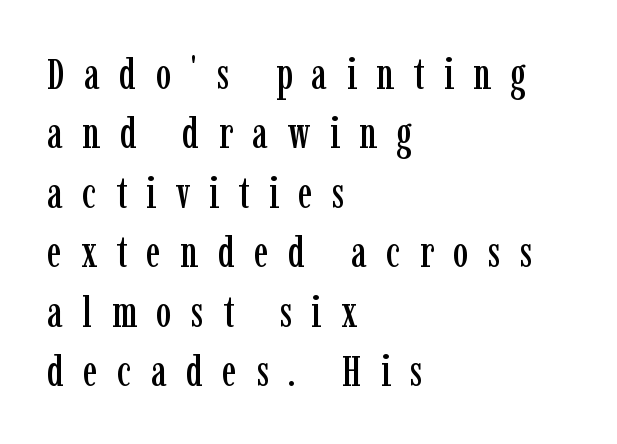
{"serif": "yes", "italic": "no", "width": "condensed", "stroke_contrast": "low", "x_height": "medium", "monospaced": "no", "underline": "no", "align": "left", "line_spacing": "normal", "line_spacing_ratio": 1.35, "letter_spacing": "wide", "letter_spacing_em": 0.44, "glyph_px": 44}
